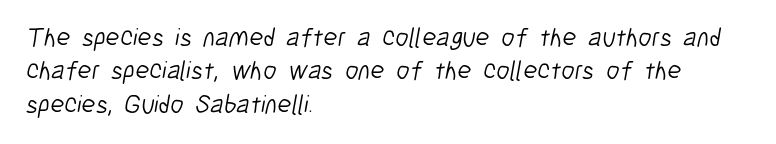
{"bold": "no", "underline": "no", "align": "left", "line_spacing": "normal", "line_spacing_ratio": 1.28, "letter_spacing": "normal", "letter_spacing_em": 0.0, "glyph_px": 26}
